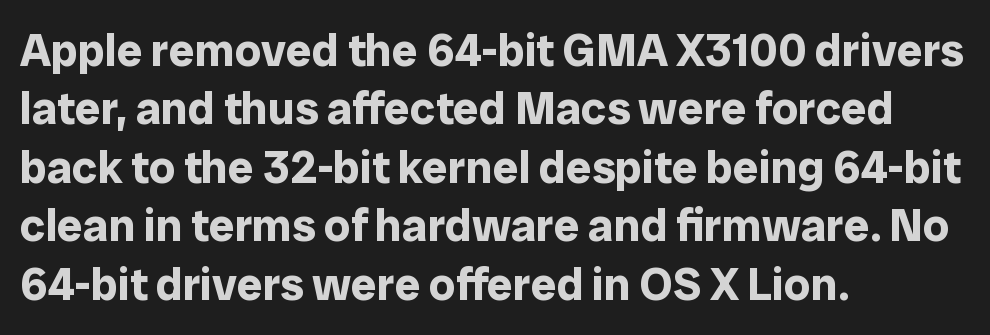
The image shows 46 px bold sans-serif type, upright; set left-aligned, normal line spacing (1.27x), normal letter spacing, not underlined; low stroke contrast and a medium x-height.
